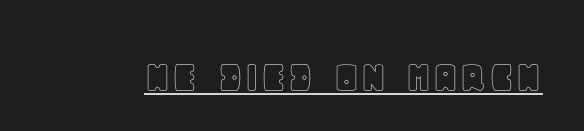
Is there an underline? Yes — a line sits under the letters. Inter-character spacing is left at the font's built-in metrics. A typesetter would call this proportional, since set widths differ per character. The axis of the letterforms is exactly vertical.
